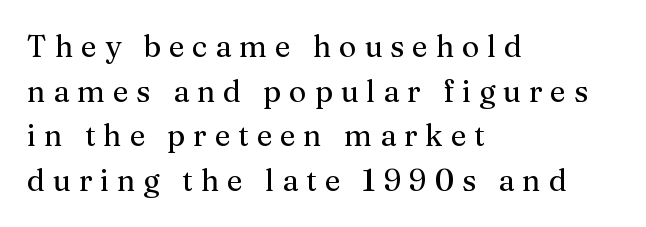
Q: Is the text italic (slanted)? A: No, it is upright.
Q: Is the typeface a serif or a sans-serif typeface? A: Serif.
Q: Is the text underlined? A: No.
Q: How is the paragraph aligned? A: Left-aligned.
Q: Is the spacing between letters normal or unusually wide? A: Unusually wide.
Q: Is the spacing between lines tight, normal or loose? A: Normal.
Q: Width (condensed, normal, or wide)? A: Normal.
Q: Stroke contrast? A: Medium.
Q: x-height? A: Medium.
Q: Monospaced? A: No.
